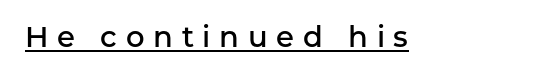
Posture: upright roman. The rendered words wear a rule along their underside. This is the in-between weight designers call semibold or demi. How are the letters spaced? Widely, with obvious added tracking. A sans-serif font was chosen for this passage.
